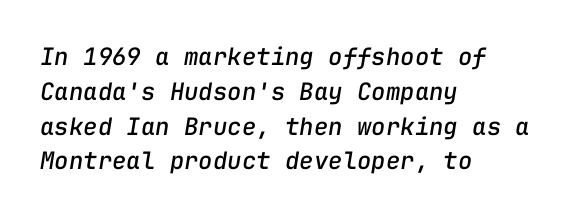
Q: Is the text italic (slanted)? A: Yes, it leans right by about 9 degrees.
Q: Is the text underlined? A: No.
Q: How is the paragraph aligned? A: Left-aligned.
Q: Is the spacing between letters normal or unusually wide? A: Normal.
Q: Is the spacing between lines tight, normal or loose? A: Normal.
